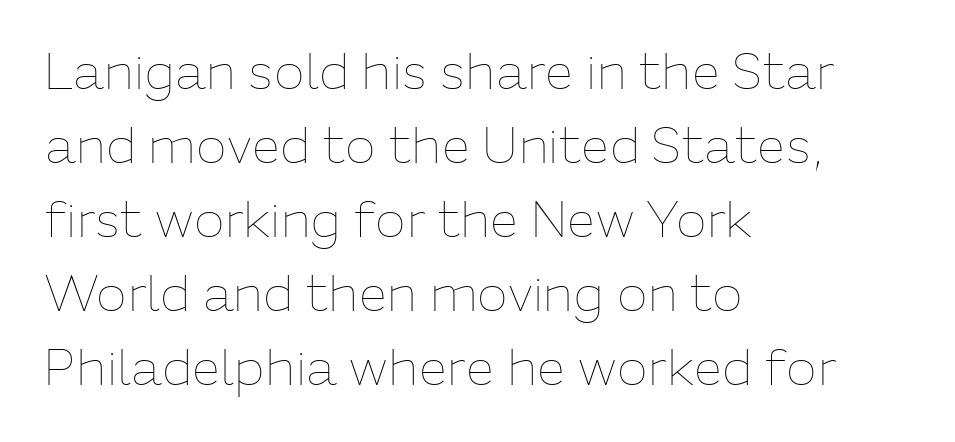
{"italic": "no", "bold": "no", "weight": "thin", "width": "normal", "stroke_contrast": "low", "x_height": "medium", "monospaced": "no", "underline": "no", "align": "left", "line_spacing": "normal", "line_spacing_ratio": 1.45, "letter_spacing": "normal", "letter_spacing_em": 0.0, "glyph_px": 51}
